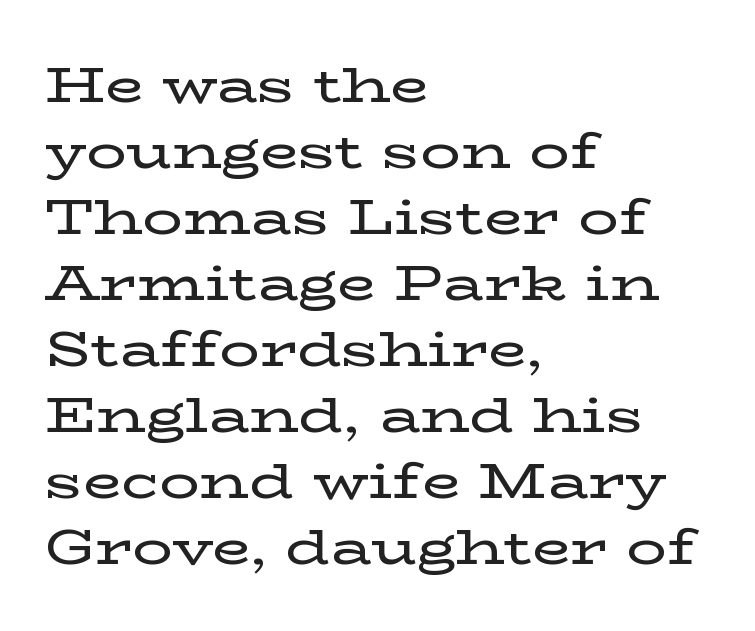
{"serif": "yes", "italic": "no", "width": "wide", "stroke_contrast": "low", "x_height": "medium", "monospaced": "no", "underline": "no", "align": "left", "line_spacing": "normal", "line_spacing_ratio": 1.32, "letter_spacing": "normal", "letter_spacing_em": 0.0, "glyph_px": 50}
